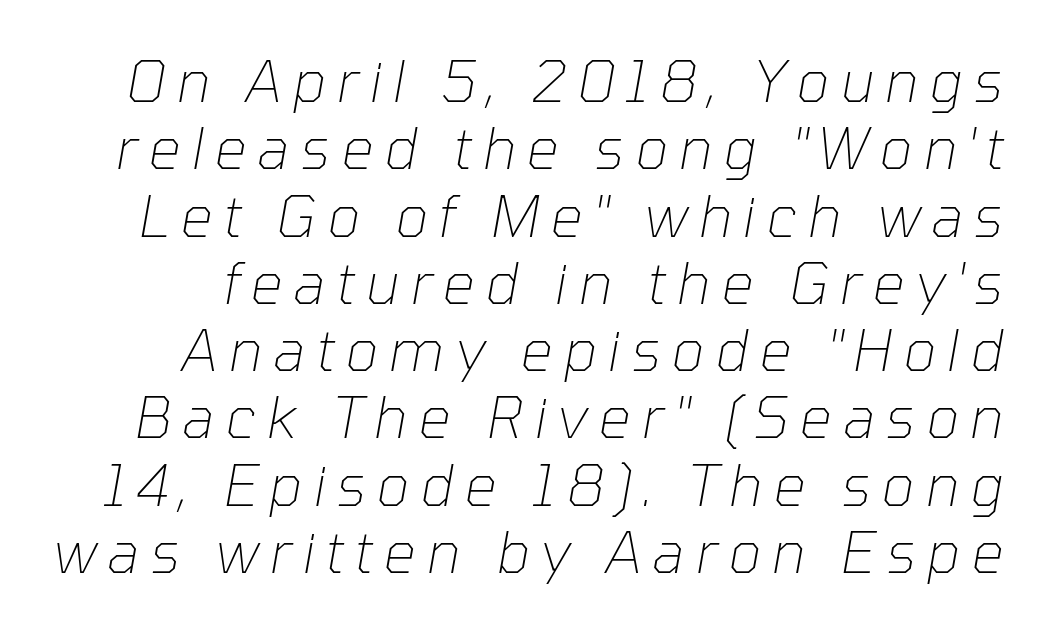
{"italic": "yes", "lean": "right", "slant_degrees": 10, "bold": "no", "weight": "thin", "width": "normal", "stroke_contrast": "low", "x_height": "medium", "monospaced": "no", "underline": "no", "line_spacing_ratio": 1.18, "glyph_px": 57}
